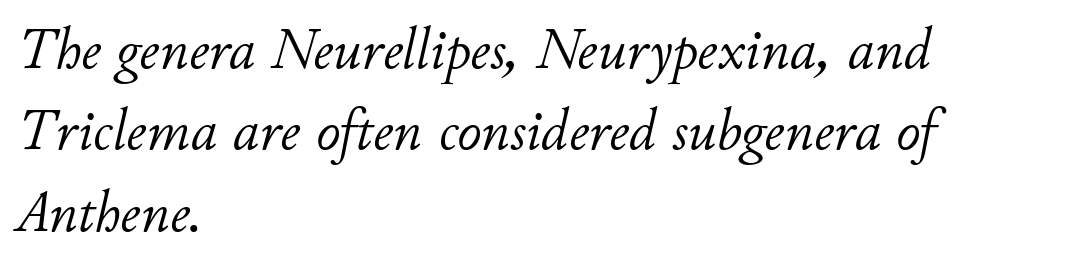
{"italic": "yes", "lean": "right", "slant_degrees": 11, "bold": "no", "weight": "light", "width": "normal", "stroke_contrast": "low", "x_height": "small", "monospaced": "no", "underline": "no", "align": "left", "line_spacing": "normal", "line_spacing_ratio": 1.38, "letter_spacing": "normal", "letter_spacing_em": 0.0, "glyph_px": 59}
